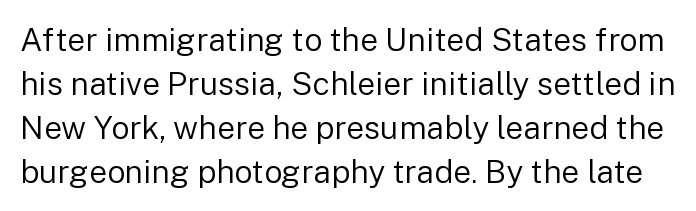
Q: Is the text bold? A: No.
Q: Is the text italic (slanted)? A: No, it is upright.
Q: Is the typeface a serif or a sans-serif typeface? A: Sans-serif.
Q: Is the text underlined? A: No.
Q: Is the spacing between letters normal or unusually wide? A: Normal.
Q: Is the spacing between lines tight, normal or loose? A: Normal.
Q: Width (condensed, normal, or wide)? A: Normal.
Q: Stroke contrast? A: Low.
Q: x-height? A: Medium.
Q: Monospaced? A: No.
